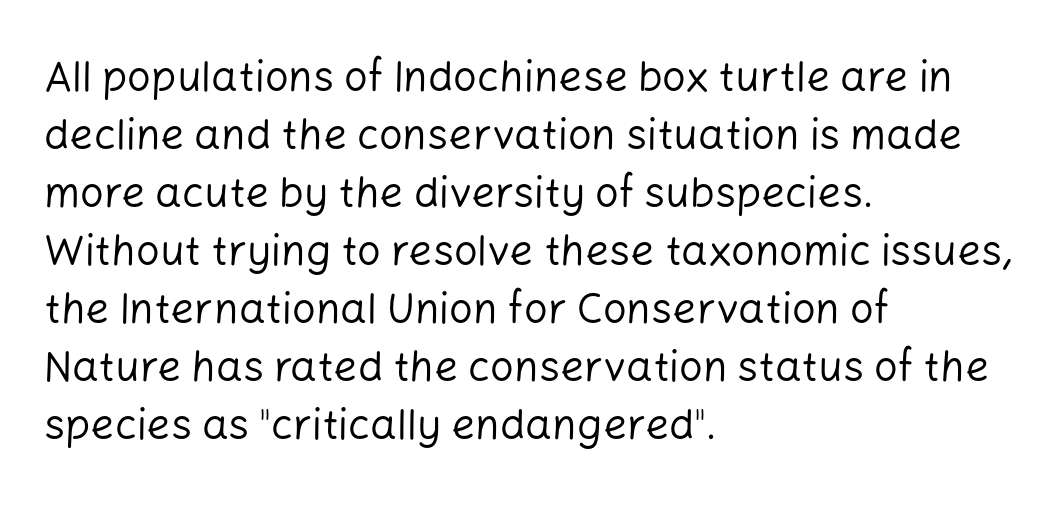
Horizontal alignment here is leftward, the default for most running prose. Each new line begins a customary step beneath the previous one. Notice how the stems are strictly vertical — no italics here. Note the varied advance widths — an 'i' is clearly narrower than an 'm'. This sample uses a sans-serif face.
